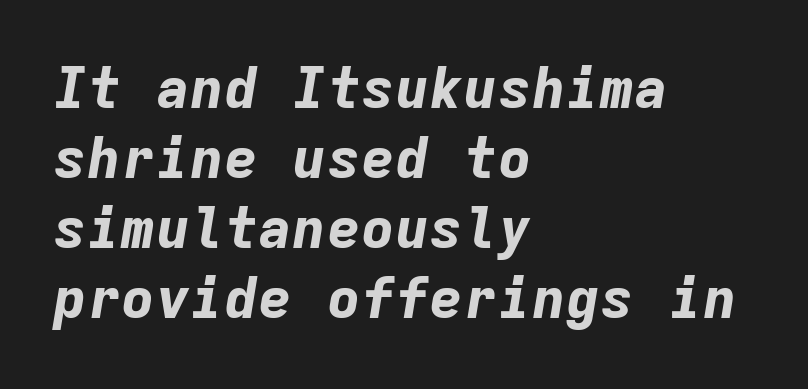
If you drew a line through each stem, it would be angled. Do the characters align in a grid? Yes, the font is monospaced. Has an underline been added? It has not. Between one letter and the next there's only the usual sliver of space. This sample is left-justified, so line endings fall wherever the words run out. A dark, heavy texture on the line: the type is bold.
